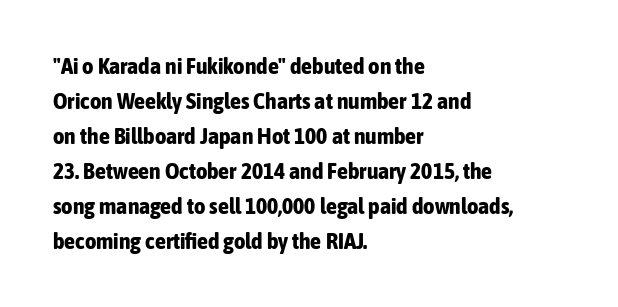
{"italic": "no", "bold": "yes", "underline": "no", "align": "left", "line_spacing": "normal", "line_spacing_ratio": 1.59, "letter_spacing": "normal", "letter_spacing_em": 0.0, "glyph_px": 22}
